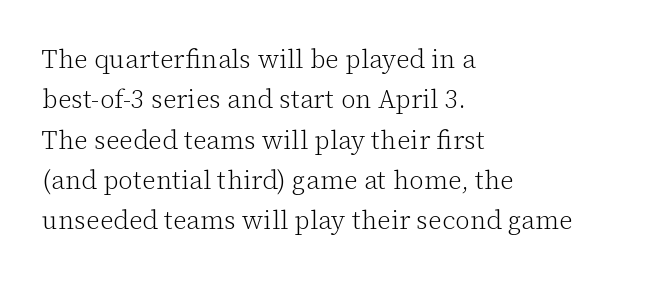
Check the space under the baseline: it is left empty. The type sits square on the baseline with zero lean. Line spacing here is normal. Casual observation: everything's shoved over to the left. Honestly, the letter spacing is just normal — you wouldn't notice it.
